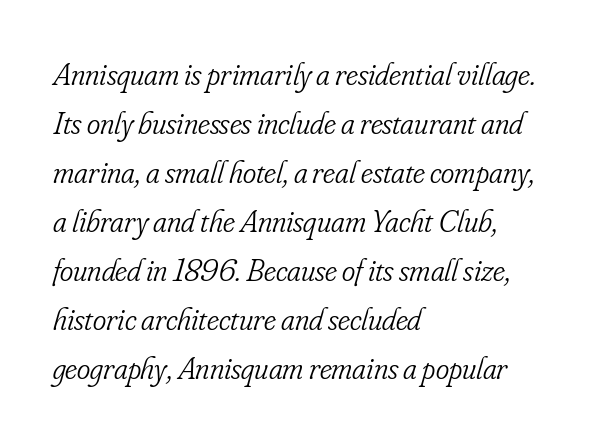
The image shows 32 px light, condensed serif type, italic (leaning right); set left-aligned, normal line spacing (1.53x), normal letter spacing, not underlined; low stroke contrast and a small x-height.
